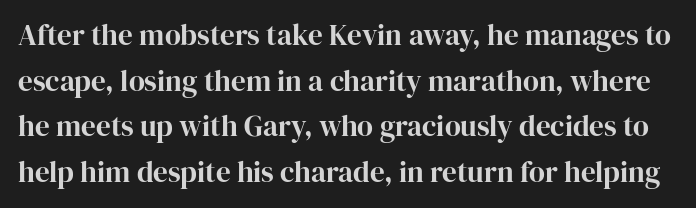
These lines are composed in type with serifs. Has an underline been added? It has not. Glyph-to-glyph distance matches everyday printed text. Line spacing here is normal.
